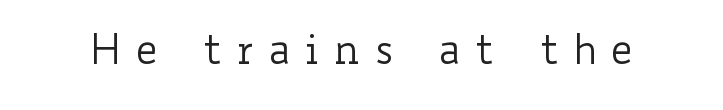
Q: Is the text bold? A: No.
Q: Is the text italic (slanted)? A: No, it is upright.
Q: Is the text underlined? A: No.
Q: Is the spacing between letters normal or unusually wide? A: Unusually wide.
Q: Width (condensed, normal, or wide)? A: Wide.
Q: Stroke contrast? A: Low.
Q: x-height? A: Small.
Q: Monospaced? A: No.
